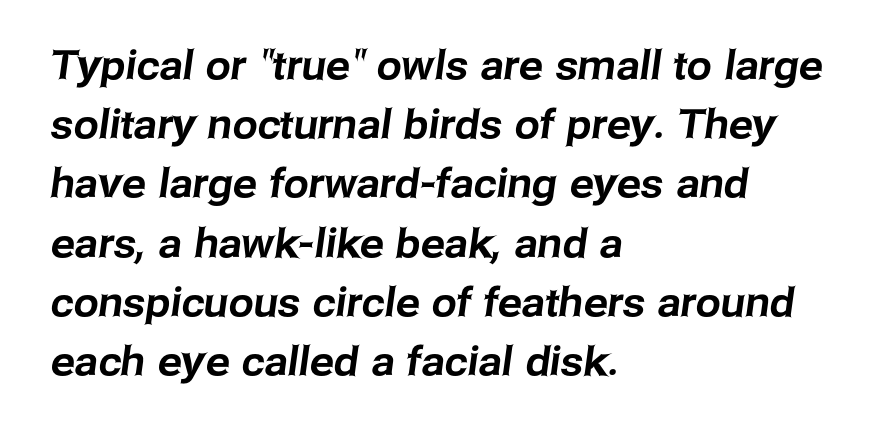
The image shows 40 px sans-serif type; set left-aligned, normal line spacing (1.48x), normal letter spacing, not underlined; low stroke contrast and a medium x-height.
